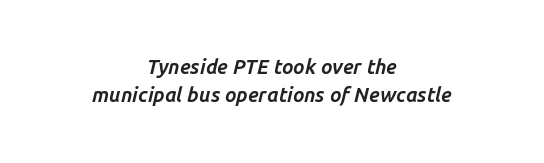
{"italic": "yes", "lean": "right", "slant_degrees": 14, "bold": "yes", "underline": "no", "align": "center", "line_spacing": "normal", "line_spacing_ratio": 1.38, "letter_spacing": "normal", "letter_spacing_em": 0.0, "glyph_px": 20}
